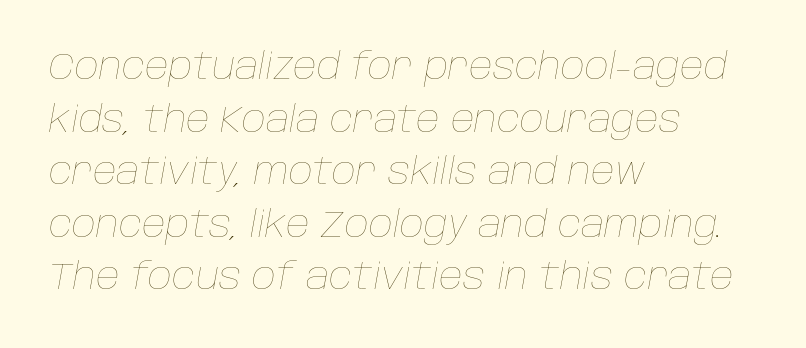
Q: Is the text bold? A: No.
Q: Is the text italic (slanted)? A: Yes, it leans right by about 10 degrees.
Q: Is the text underlined? A: No.
Q: How is the paragraph aligned? A: Left-aligned.
Q: Is the spacing between letters normal or unusually wide? A: Normal.
Q: Is the spacing between lines tight, normal or loose? A: Normal.
Q: Width (condensed, normal, or wide)? A: Normal.
Q: Stroke contrast? A: Low.
Q: x-height? A: Large.
Q: Monospaced? A: No.
